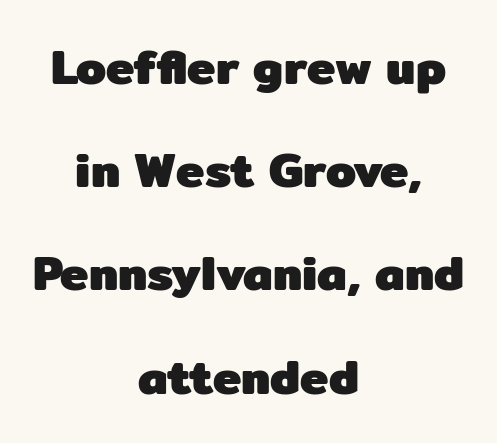
{"serif": "no", "italic": "no", "bold": "yes", "weight": "heavy", "width": "normal", "stroke_contrast": "low", "x_height": "medium", "monospaced": "no", "underline": "no", "align": "center", "line_spacing": "loose", "line_spacing_ratio": 2.15, "letter_spacing": "normal", "letter_spacing_em": 0.0, "glyph_px": 48}
